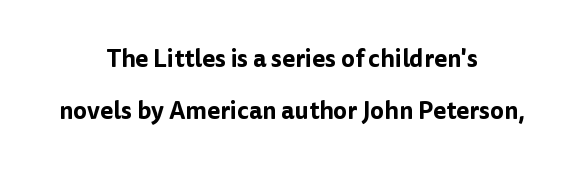
Q: Is the text italic (slanted)? A: No, it is upright.
Q: Is the text underlined? A: No.
Q: How is the paragraph aligned? A: Centered.
Q: Is the spacing between letters normal or unusually wide? A: Normal.
Q: Is the spacing between lines tight, normal or loose? A: Loose.
